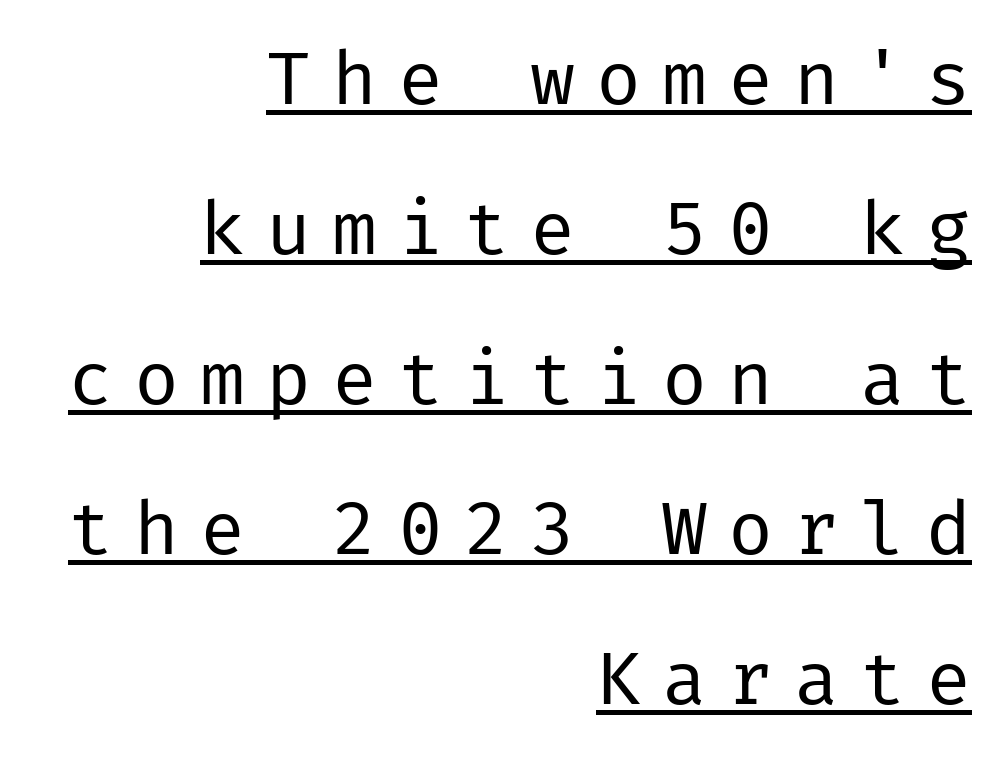
Does the leading feel generous? Absolutely, it's lavish. The face used here is rendered with a markedly widened letterfit. The glyphs in this specimen are sans serif. Posture: upright roman.
